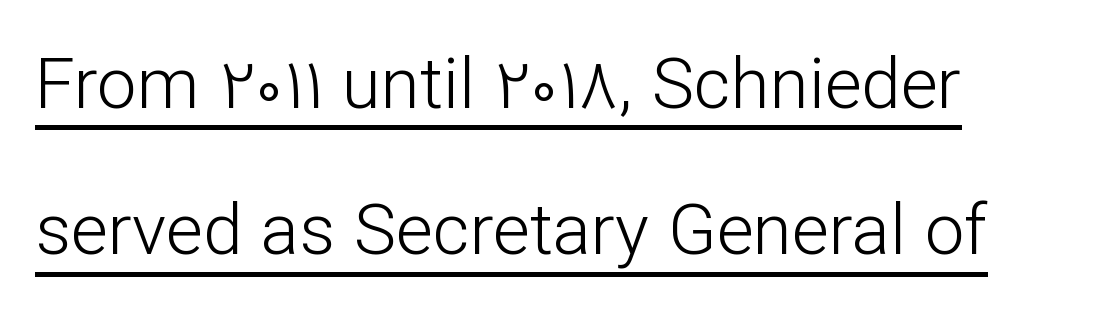
There is no visible air inserted between adjacent glyphs. Every word sits above its own underline. Bold? No — there's no thickening of the strokes. How would I describe the line gaps? Wide and relaxed. These lines are rendered in a variable-pitch font. The type family on display is of the sans-serif kind.
